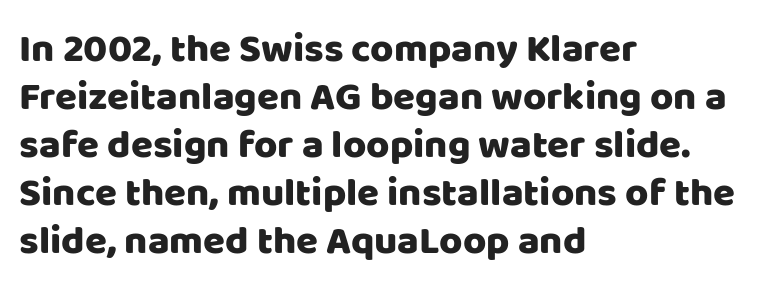
This rendering features lettering with no underline. To sum up the face: it is a sans, with no serifs. The text block is weighted toward the left margin, trailing off unevenly rightward. Does extra space separate the letters? No, they use regular spacing. The letters advance in unequal steps, a hallmark of proportional type. The lettering stays uniformly vertical, giving the passage a roman look.
